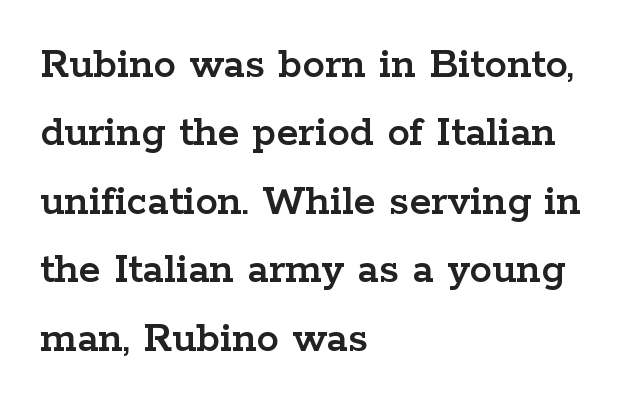
Is the letter spacing exaggerated? No — it looks like the ordinary default. Honestly, the row spacing looks completely unremarkable. Type style note: has serifs. Style check: upright. Each letter keeps its own natural width here, so spacing adapts to shape.
